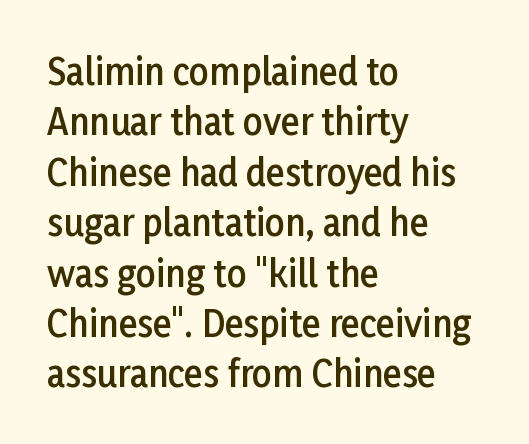
A clean baseline with only descenders dipping below it. Look at the bottom of the vertical strokes: they stop flat, with no serifs. Posture: straight, roman, zero tilt. A normal amount of white space separates one row of letters from the next. Proportional: the letters do not fall into vertical columns. Horizontal alignment here is leftward, the default for most running prose.
